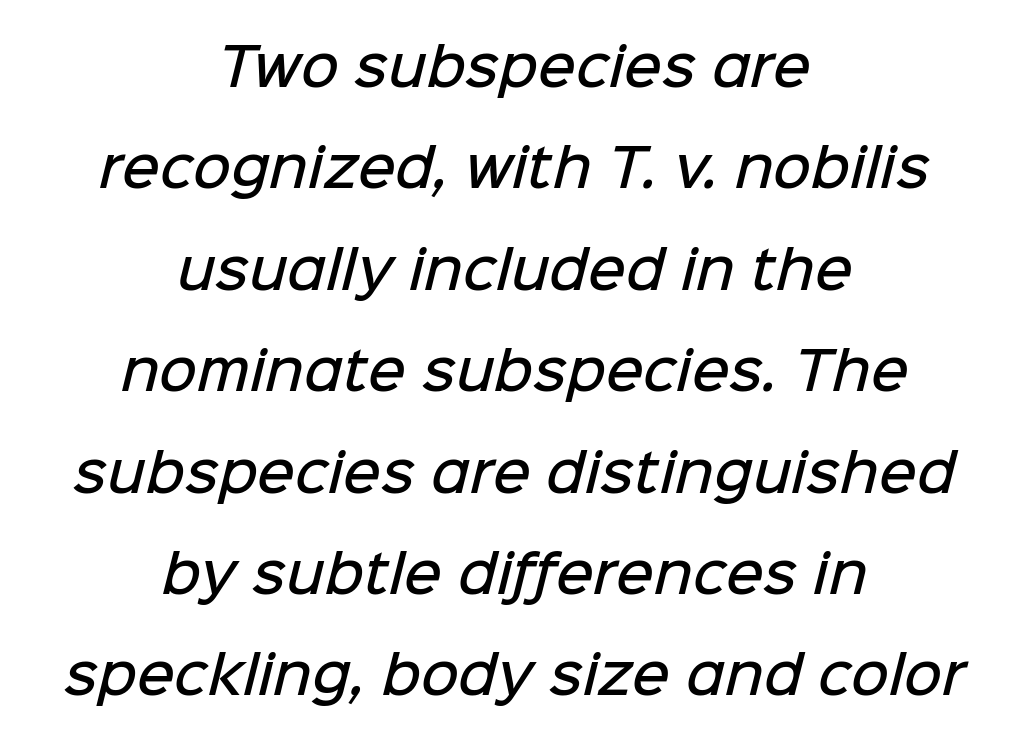
{"serif": "no", "bold": "semi", "weight": "semibold", "width": "normal", "stroke_contrast": "low", "x_height": "medium", "monospaced": "no", "underline": "no", "align": "center", "line_spacing": "loose", "line_spacing_ratio": 1.95, "letter_spacing": "normal", "letter_spacing_em": 0.0, "glyph_px": 52}
